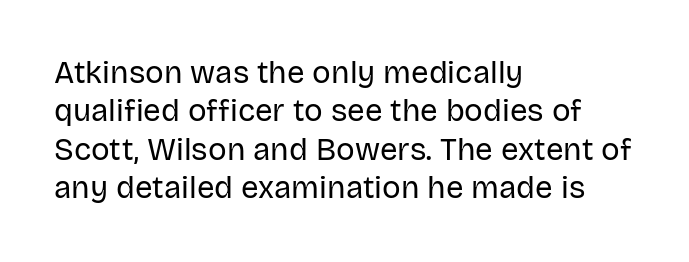
The image shows 31 px regular-weight sans-serif type, upright; set left-aligned, line spacing 1.24x, normal letter spacing, not underlined; low stroke contrast and a large x-height.
